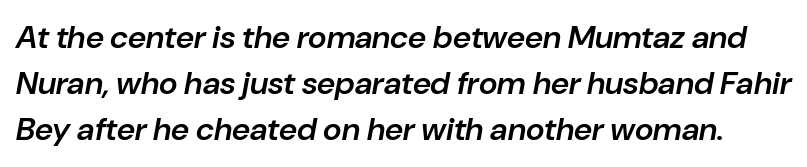
The image shows 32 px semibold type, italic (leaning right); set normal line spacing (1.44x), normal letter spacing, not underlined; low stroke contrast and a medium x-height.
